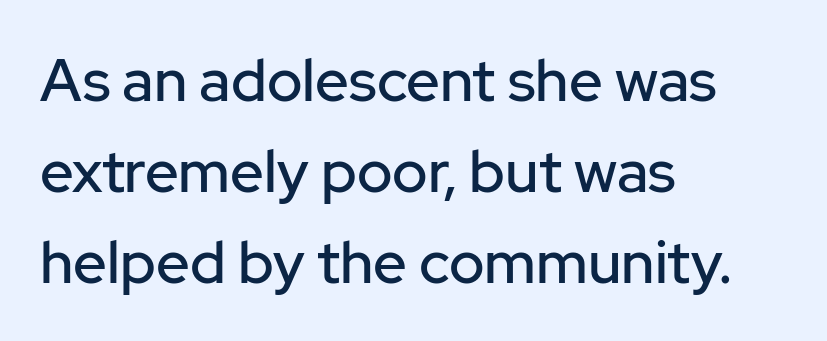
The image shows 59 px sans-serif type, upright; set left-aligned, normal line spacing (1.54x), normal letter spacing, not underlined; low stroke contrast and a medium x-height.
